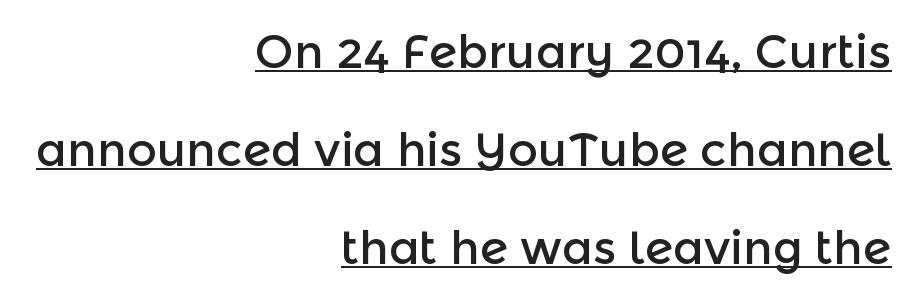
Q: Is the text italic (slanted)? A: No, it is upright.
Q: Is the typeface a serif or a sans-serif typeface? A: Sans-serif.
Q: Is the text underlined? A: Yes.
Q: How is the paragraph aligned? A: Right-aligned.
Q: Is the spacing between letters normal or unusually wide? A: Normal.
Q: Is the spacing between lines tight, normal or loose? A: Loose.
Q: Width (condensed, normal, or wide)? A: Normal.
Q: x-height? A: Medium.
Q: Monospaced? A: No.
